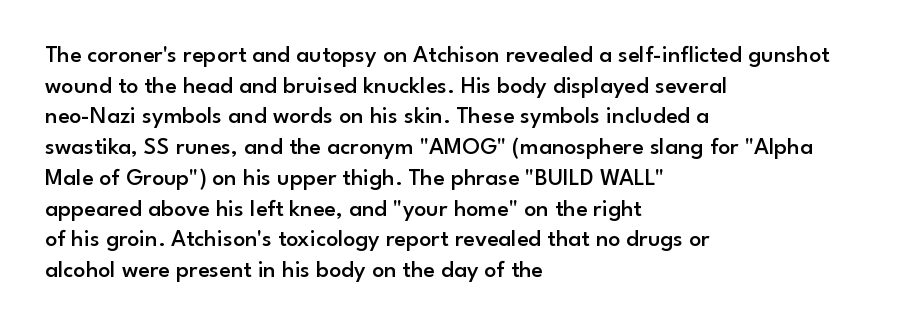
{"italic": "no", "bold": "semi", "underline": "no", "align": "left", "line_spacing": "normal", "line_spacing_ratio": 1.28, "letter_spacing": "normal", "letter_spacing_em": 0.0, "glyph_px": 24}
